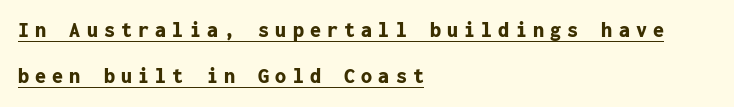
In terms of weight, the rendering is a true, heavy bold. Each line of the rendering has a horizontal stroke beneath the glyphs. The passage is arranged the way most books set body copy — flush left. Substantial extra tracking has been applied to these lines.
